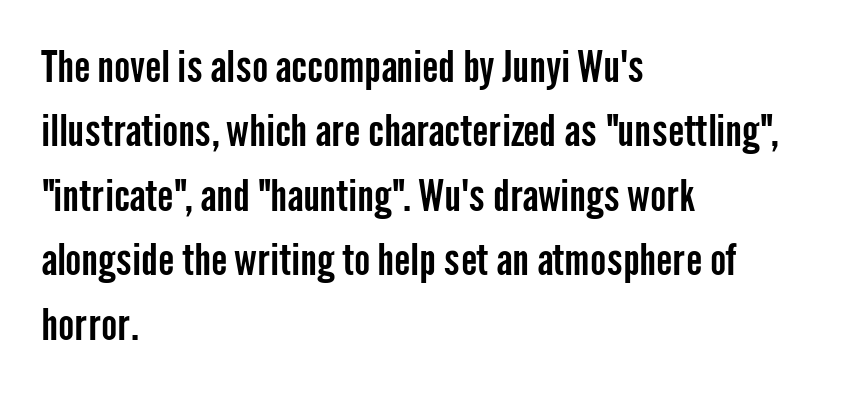
The image shows 43 px condensed sans-serif type, upright; set left-aligned, normal line spacing (1.5x), normal letter spacing, not underlined; low stroke contrast and a medium x-height.
